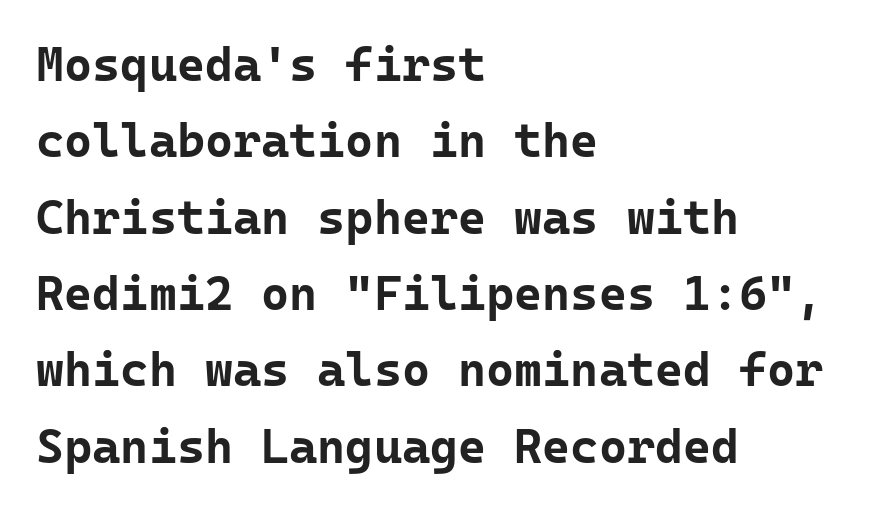
Q: Is the text bold? A: Yes.
Q: Is the text italic (slanted)? A: No, it is upright.
Q: Is the typeface a serif or a sans-serif typeface? A: Sans-serif.
Q: Is the text underlined? A: No.
Q: How is the paragraph aligned? A: Left-aligned.
Q: Is the spacing between letters normal or unusually wide? A: Normal.
Q: Is the spacing between lines tight, normal or loose? A: Normal.
Q: Width (condensed, normal, or wide)? A: Normal.
Q: Stroke contrast? A: Low.
Q: x-height? A: Medium.
Q: Monospaced? A: Yes.
